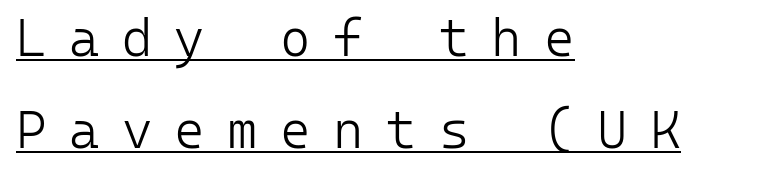
Descenders here cross a horizontal rule under the line. Every character here occupies the same horizontal width, giving the sample a typewriter-like rhythm. A roman cut, with each character standing at attention. Note: no serifs on the glyphs.
